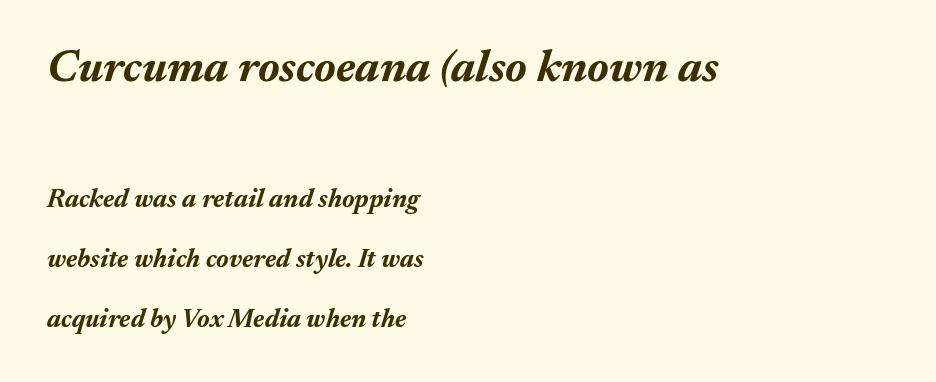
{"italic": "yes", "lean": "right", "slant_degrees": 17, "bold": "yes", "weight": "bold", "width": "normal", "stroke_contrast": "medium", "x_height": "medium", "monospaced": "no", "underline": "no", "align": "left", "line_spacing": "loose", "line_spacing_ratio": 2.31, "letter_spacing": "normal", "letter_spacing_em": 0.0, "larger_block": "first", "size_ratio": 1.73, "glyph_px": 45}
